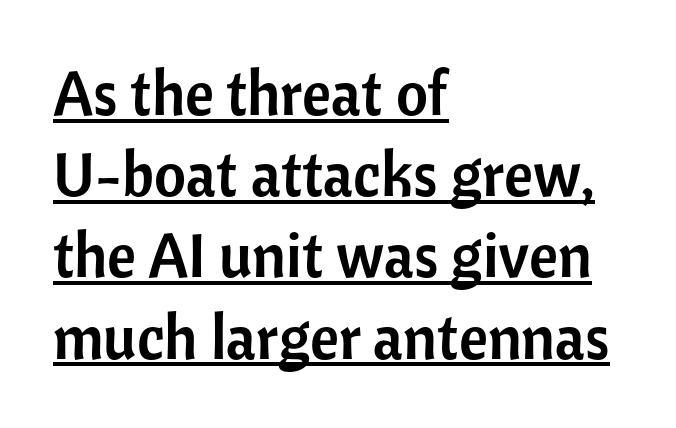
The image shows 62 px sans-serif type, upright; set left-aligned, normal line spacing (1.31x), normal letter spacing, underlined; low stroke contrast and a medium x-height.
